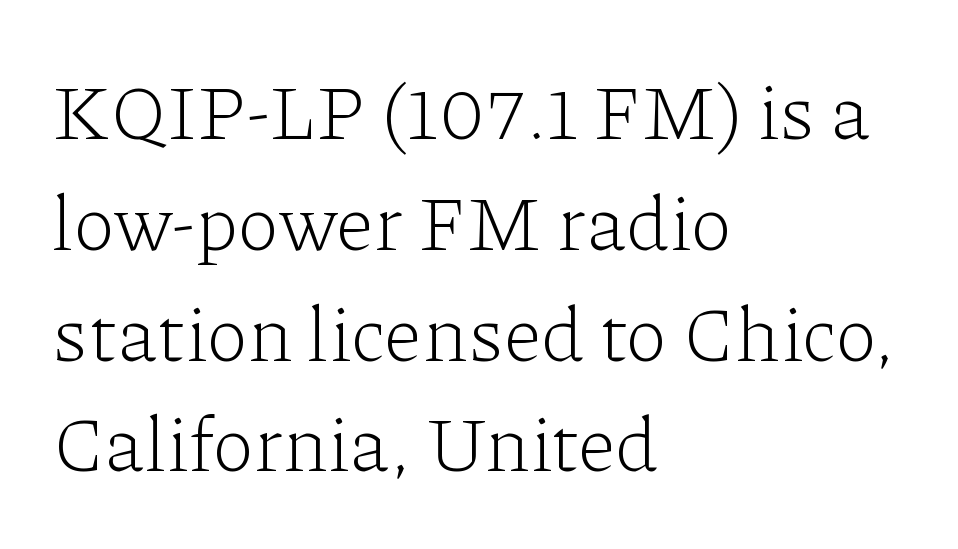
Q: Is the text bold? A: No.
Q: Is the text italic (slanted)? A: No, it is upright.
Q: Is the typeface a serif or a sans-serif typeface? A: Serif.
Q: Is the text underlined? A: No.
Q: How is the paragraph aligned? A: Left-aligned.
Q: Is the spacing between letters normal or unusually wide? A: Normal.
Q: Is the spacing between lines tight, normal or loose? A: Normal.
Q: Width (condensed, normal, or wide)? A: Normal.
Q: Stroke contrast? A: Low.
Q: x-height? A: Medium.
Q: Monospaced? A: No.
